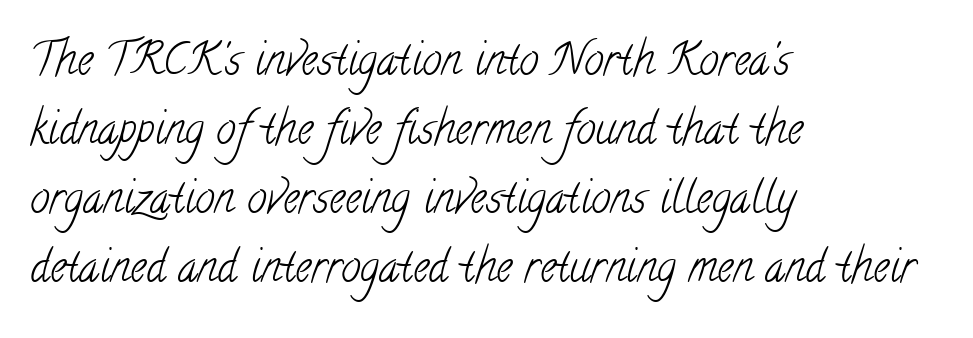
Q: Is the text bold? A: No.
Q: Is the typeface a serif or a sans-serif typeface? A: Serif.
Q: Is the text underlined? A: No.
Q: How is the paragraph aligned? A: Left-aligned.
Q: Is the spacing between letters normal or unusually wide? A: Normal.
Q: Is the spacing between lines tight, normal or loose? A: Normal.
Q: Width (condensed, normal, or wide)? A: Condensed.
Q: Stroke contrast? A: Low.
Q: x-height? A: Small.
Q: Monospaced? A: No.
